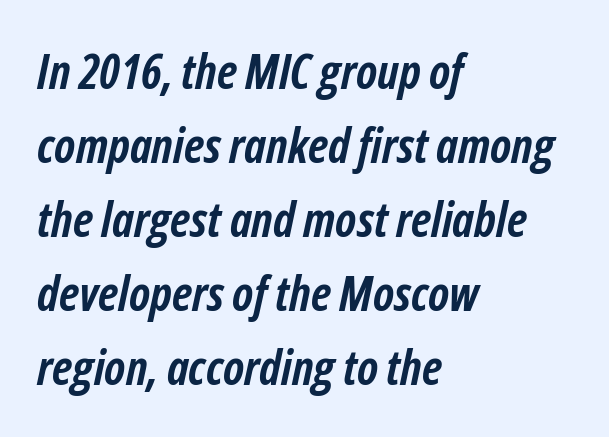
Q: Is the text bold? A: Yes.
Q: Is the text italic (slanted)? A: Yes, it leans right by about 12 degrees.
Q: Is the text underlined? A: No.
Q: How is the paragraph aligned? A: Left-aligned.
Q: Is the spacing between letters normal or unusually wide? A: Normal.
Q: Is the spacing between lines tight, normal or loose? A: Normal.
Q: Width (condensed, normal, or wide)? A: Condensed.
Q: Stroke contrast? A: Low.
Q: x-height? A: Medium.
Q: Monospaced? A: No.
